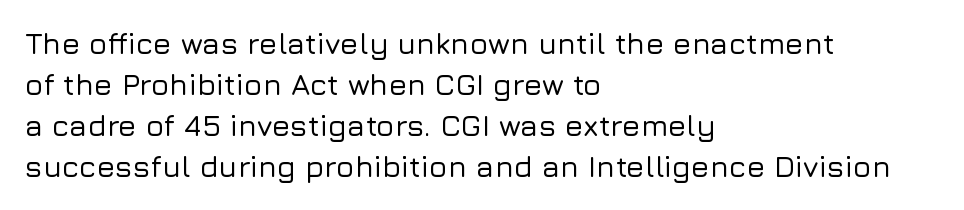
Q: Is the text italic (slanted)? A: No, it is upright.
Q: Is the typeface a serif or a sans-serif typeface? A: Sans-serif.
Q: Is the text underlined? A: No.
Q: How is the paragraph aligned? A: Left-aligned.
Q: Is the spacing between letters normal or unusually wide? A: Normal.
Q: Is the spacing between lines tight, normal or loose? A: Normal.
Q: Width (condensed, normal, or wide)? A: Normal.
Q: Stroke contrast? A: Low.
Q: x-height? A: Medium.
Q: Monospaced? A: No.
